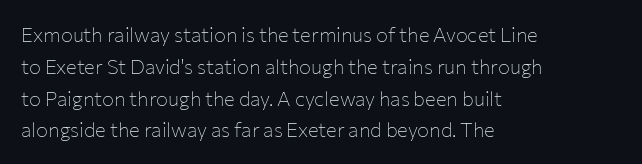
{"italic": "no", "bold": "no", "underline": "no", "align": "left", "line_spacing": "normal", "line_spacing_ratio": 1.59, "letter_spacing": "normal", "letter_spacing_em": 0.0, "glyph_px": 20}
